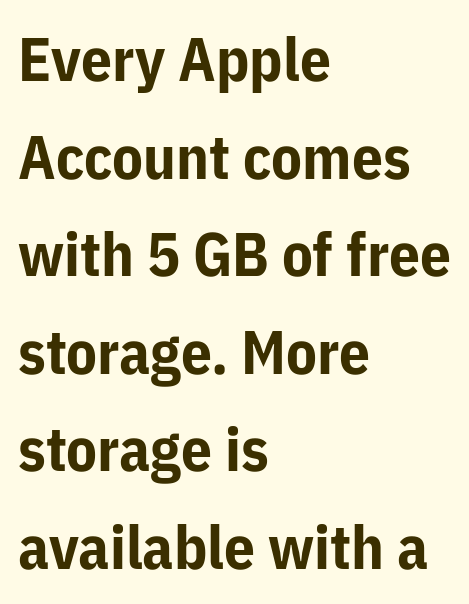
The image shows 61 px bold sans-serif type, upright; set left-aligned, normal line spacing (1.6x), normal letter spacing, not underlined; low stroke contrast and a medium x-height.
